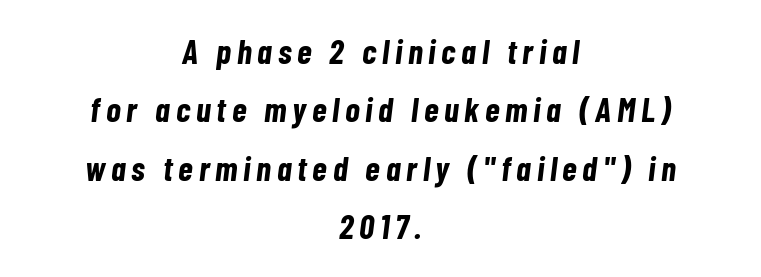
If you folded the block vertically in half, each line would mirror itself in length. A typesetter would mark this as italic. Glance below the letters and you will spot only blank space. Note the varied advance widths — an 'i' is clearly narrower than an 'm'. Heft: maximum for text — a bold.
